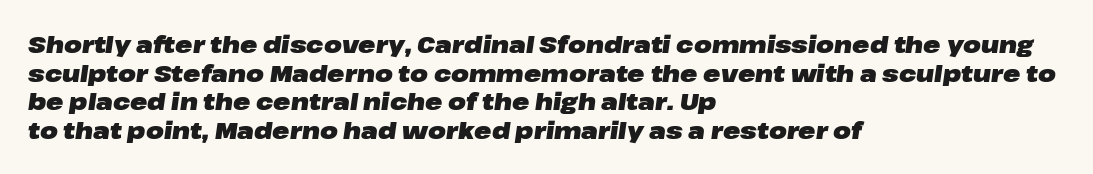
Q: Is the text bold? A: Yes.
Q: Is the text italic (slanted)? A: Yes, it leans right by about 8 degrees.
Q: Is the text underlined? A: No.
Q: How is the paragraph aligned? A: Left-aligned.
Q: Is the spacing between letters normal or unusually wide? A: Normal.
